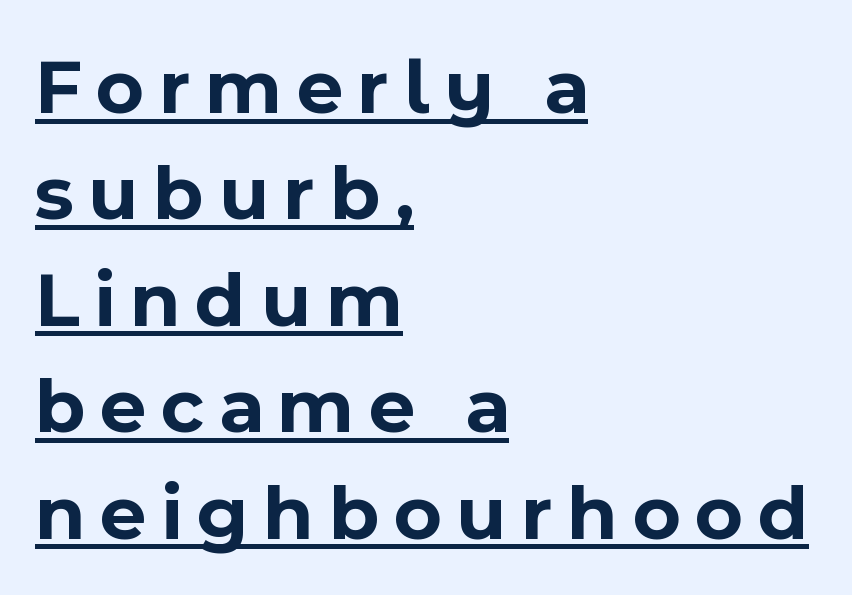
The image shows 80 px bold sans-serif type, upright; set left-aligned, normal line spacing (1.33x), underlined; a medium x-height.
